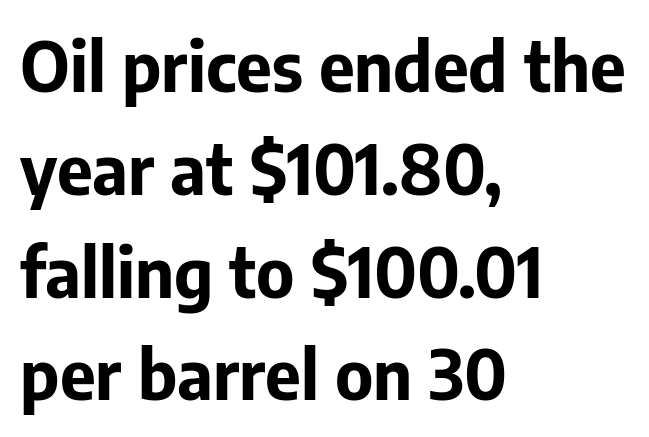
The image shows 69 px bold sans-serif type, upright; set left-aligned, normal line spacing (1.49x), normal letter spacing, not underlined; low stroke contrast and a medium x-height.
